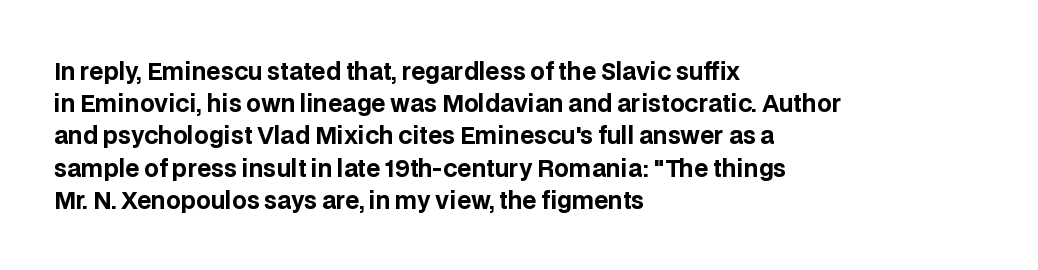
Q: Is the text bold? A: Yes.
Q: Is the text italic (slanted)? A: No, it is upright.
Q: Is the text underlined? A: No.
Q: How is the paragraph aligned? A: Left-aligned.
Q: Is the spacing between letters normal or unusually wide? A: Normal.
Q: Is the spacing between lines tight, normal or loose? A: Normal.
